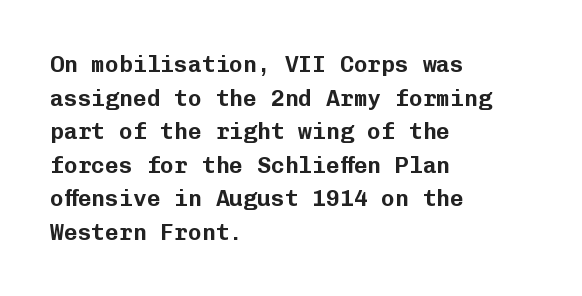
{"italic": "no", "underline": "no", "align": "left", "line_spacing": "normal", "line_spacing_ratio": 1.46, "letter_spacing": "normal", "letter_spacing_em": 0.0, "glyph_px": 23}
